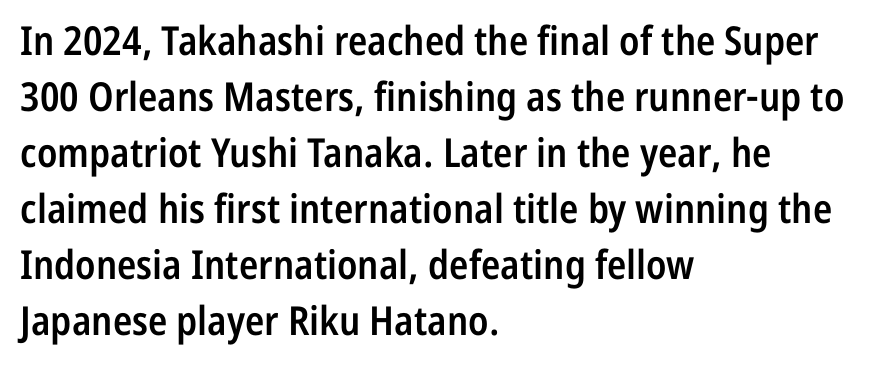
Q: Is the text bold? A: Semi-bold.
Q: Is the text italic (slanted)? A: No, it is upright.
Q: Is the typeface a serif or a sans-serif typeface? A: Sans-serif.
Q: Is the text underlined? A: No.
Q: How is the paragraph aligned? A: Left-aligned.
Q: Is the spacing between letters normal or unusually wide? A: Normal.
Q: Is the spacing between lines tight, normal or loose? A: Normal.
Q: Width (condensed, normal, or wide)? A: Condensed.
Q: Stroke contrast? A: Low.
Q: x-height? A: Medium.
Q: Monospaced? A: No.
